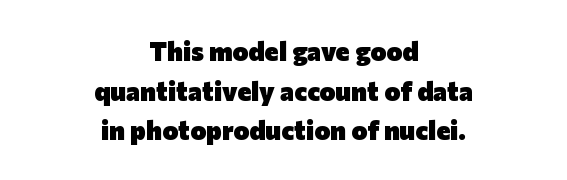
The image shows 27 px bold type, upright; set centered, normal line spacing (1.47x), normal letter spacing, not underlined.
